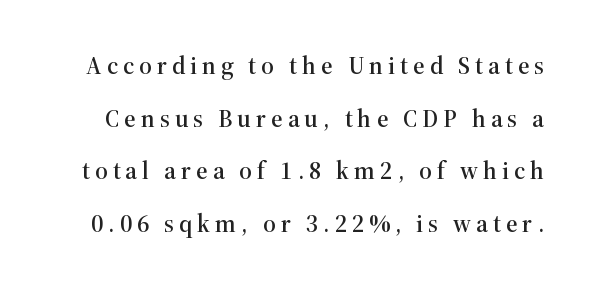
Posture: vertical. Quick note: interline space is abundant. Beneath every word, the page is bare. Display-style spreading of the glyphs; the letterfit is very open.
